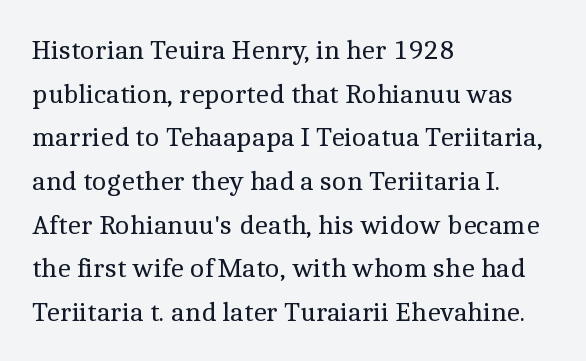
A typesetter would call this proportional, since set widths differ per character. The font family rendered here belongs to the serif group. In terms of leading, this rendering sits right in the middle. Standard letterfit; no display-style spreading of the glyphs.
